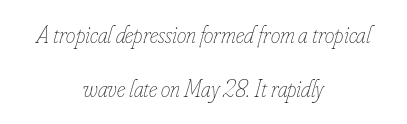
Q: Is the text bold? A: No.
Q: Is the text italic (slanted)? A: Yes, it leans right by about 16 degrees.
Q: Is the text underlined? A: No.
Q: How is the paragraph aligned? A: Centered.
Q: Is the spacing between letters normal or unusually wide? A: Normal.
Q: Is the spacing between lines tight, normal or loose? A: Loose.
